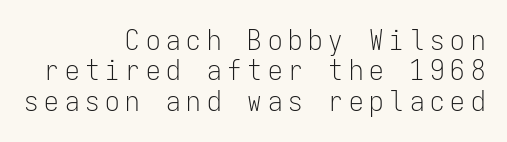
The image shows 29 px light, condensed sans-serif type, upright, monospaced; set right-aligned, tight line spacing (1.05x), unusually wide letter spacing (+0.2 em), not underlined; low stroke contrast and a medium x-height.
